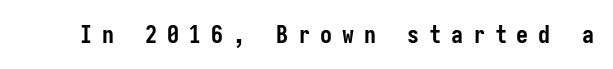
Clear beneath every line of the passage. The rendering uses a bold face; every stroke is thick and dark. Every stem runs plumb, perpendicular to the baseline. The line texture is sparse and dotted thanks to wide tracking.
